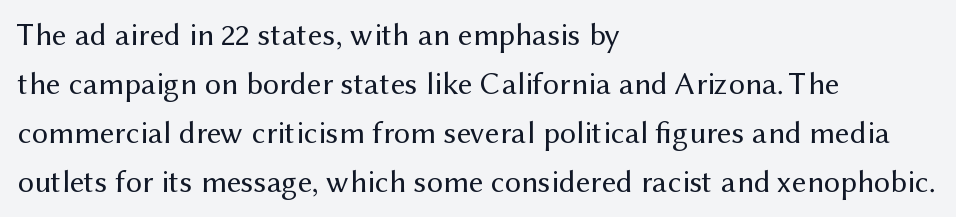
The image shows 32 px regular-weight sans-serif type, upright; set left-aligned, normal line spacing (1.53x), normal letter spacing, not underlined; medium stroke contrast and a medium x-height.
